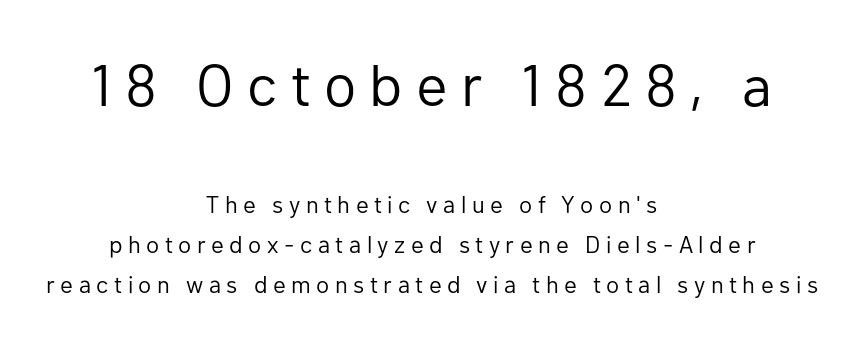
Q: Is the text bold? A: No.
Q: Is the text italic (slanted)? A: No, it is upright.
Q: Is the typeface a serif or a sans-serif typeface? A: Sans-serif.
Q: Is the text underlined? A: No.
Q: How is the paragraph aligned? A: Centered.
Q: Is the spacing between letters normal or unusually wide? A: Unusually wide.
Q: Is the spacing between lines tight, normal or loose? A: Normal.
Q: Which block of text is set in a larger size, the first (top) or the second (bottom)? A: The first (top) one.
Q: Width (condensed, normal, or wide)? A: Normal.
Q: Stroke contrast? A: Low.
Q: x-height? A: Medium.
Q: Monospaced? A: No.
